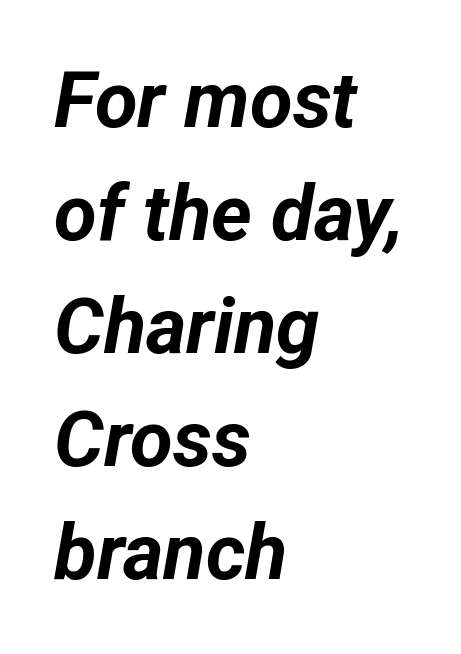
{"italic": "yes", "lean": "right", "slant_degrees": 12, "bold": "yes", "weight": "bold", "width": "normal", "stroke_contrast": "low", "x_height": "medium", "monospaced": "no", "underline": "no", "align": "left", "line_spacing": "normal", "line_spacing_ratio": 1.45, "letter_spacing": "normal", "letter_spacing_em": 0.0, "glyph_px": 78}
